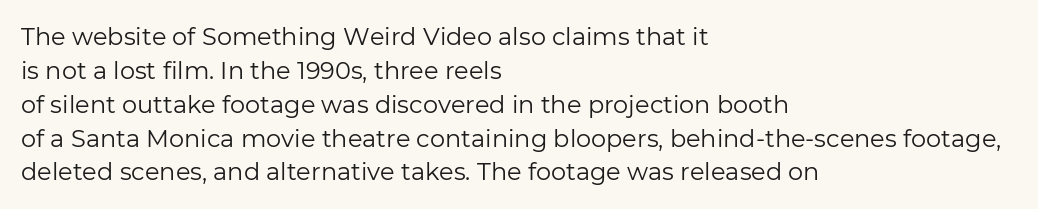
The image shows 24 px text type, upright; set left-aligned, normal line spacing (1.41x), normal letter spacing, not underlined.
